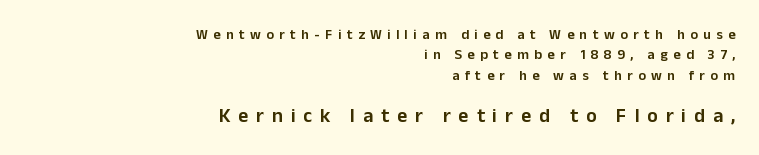
Horizontal bands of white between lines are of average thickness. A student would notice the bottom passage is typeset larger than what precedes it. The tracking reads as deliberately expanded to a designer's eye. The passage shown is not underscored anywhere.
